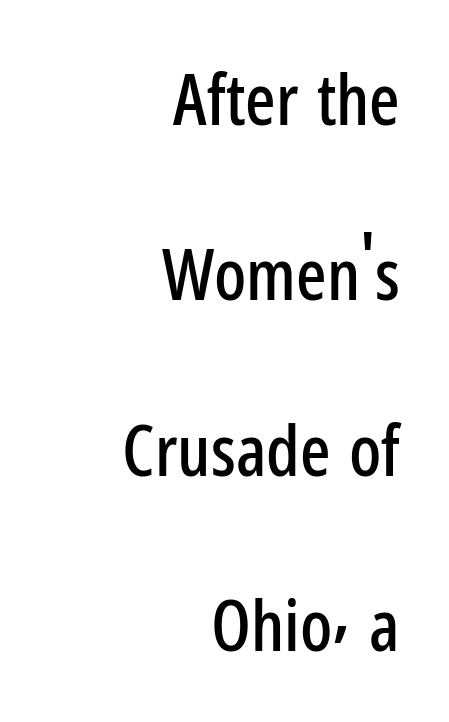
{"serif": "no", "italic": "no", "width": "condensed", "stroke_contrast": "low", "x_height": "medium", "monospaced": "no", "underline": "no", "align": "right", "line_spacing": "loose", "line_spacing_ratio": 2.47, "letter_spacing": "normal", "letter_spacing_em": 0.0, "glyph_px": 71}
